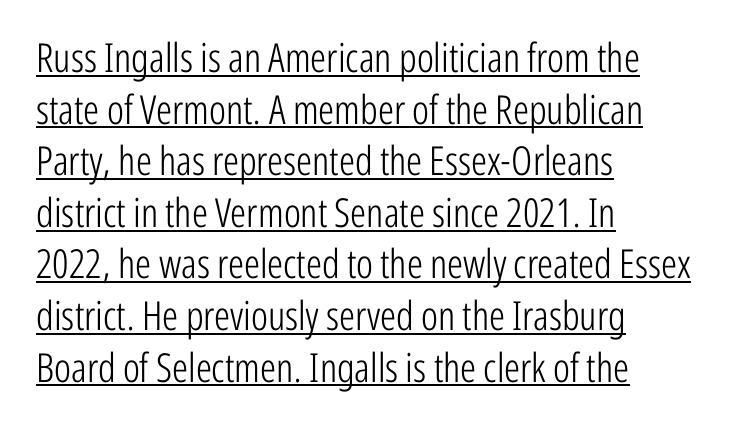
The image shows 40 px light, condensed sans-serif type, upright; set left-aligned, normal line spacing (1.29x), normal letter spacing, underlined; low stroke contrast and a medium x-height.
